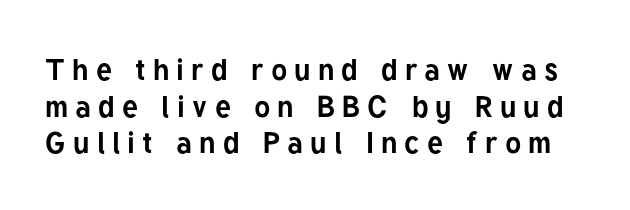
{"serif": "no", "italic": "no", "bold": "yes", "weight": "bold", "width": "normal", "stroke_contrast": "low", "x_height": "medium", "monospaced": "no", "underline": "no", "line_spacing_ratio": 1.22, "letter_spacing": "wide", "letter_spacing_em": 0.24, "glyph_px": 30}
